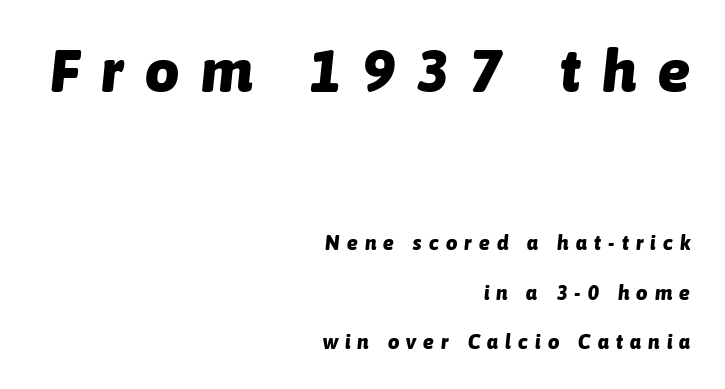
{"italic": "yes", "lean": "right", "slant_degrees": 6, "bold": "yes", "weight": "heavy", "width": "normal", "stroke_contrast": "low", "x_height": "medium", "monospaced": "no", "underline": "no", "align": "right", "line_spacing": "loose", "line_spacing_ratio": 2.47, "letter_spacing": "wide", "letter_spacing_em": 0.36, "larger_block": "first", "size_ratio": 3.0, "glyph_px": 60}
